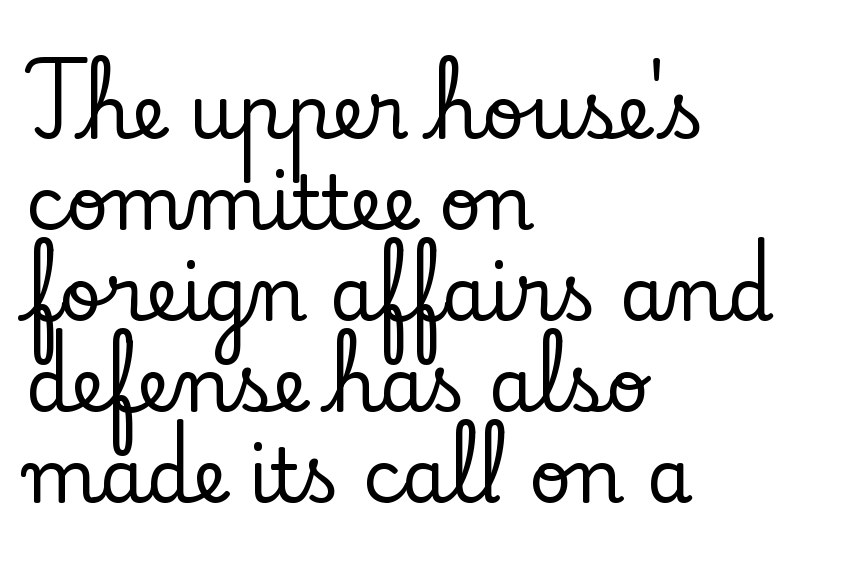
Q: Is the text italic (slanted)? A: No, it is upright.
Q: Is the typeface a serif or a sans-serif typeface? A: Serif.
Q: Is the text underlined? A: No.
Q: How is the paragraph aligned? A: Left-aligned.
Q: Is the spacing between letters normal or unusually wide? A: Normal.
Q: Width (condensed, normal, or wide)? A: Normal.
Q: Stroke contrast? A: Low.
Q: x-height? A: Small.
Q: Monospaced? A: No.
